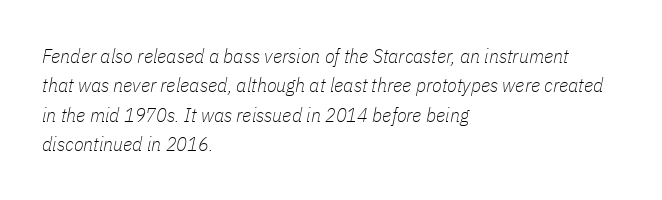
The image shows 20 px text type, italic (leaning right); set left-aligned, normal line spacing (1.47x), normal letter spacing, not underlined.
